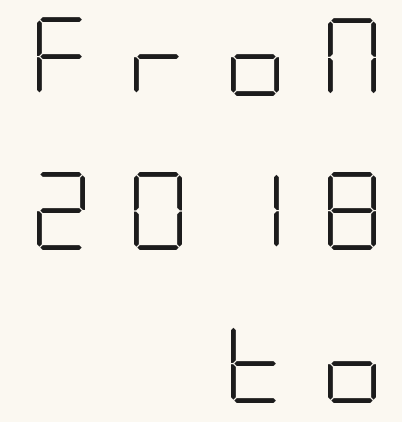
The image shows 78 px light, condensed sans-serif type, upright; set right-aligned, loose line spacing (1.97x), unusually wide letter spacing (+0.43 em), not underlined; low stroke contrast and a large x-height.
